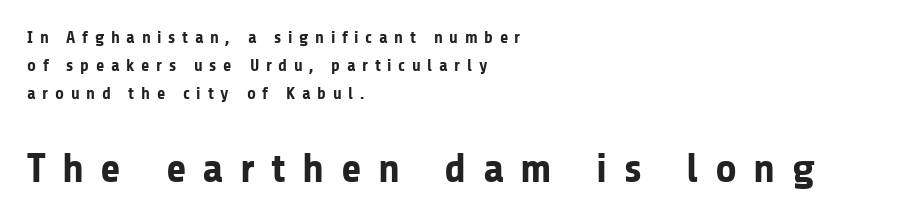
Q: Is the text bold? A: Yes.
Q: Is the text italic (slanted)? A: No, it is upright.
Q: Is the typeface a serif or a sans-serif typeface? A: Sans-serif.
Q: Is the text underlined? A: No.
Q: How is the paragraph aligned? A: Left-aligned.
Q: Is the spacing between letters normal or unusually wide? A: Unusually wide.
Q: Is the spacing between lines tight, normal or loose? A: Normal.
Q: Which block of text is set in a larger size, the first (top) or the second (bottom)? A: The second (bottom) one.
Q: Width (condensed, normal, or wide)? A: Normal.
Q: Stroke contrast? A: Low.
Q: x-height? A: Medium.
Q: Monospaced? A: No.
